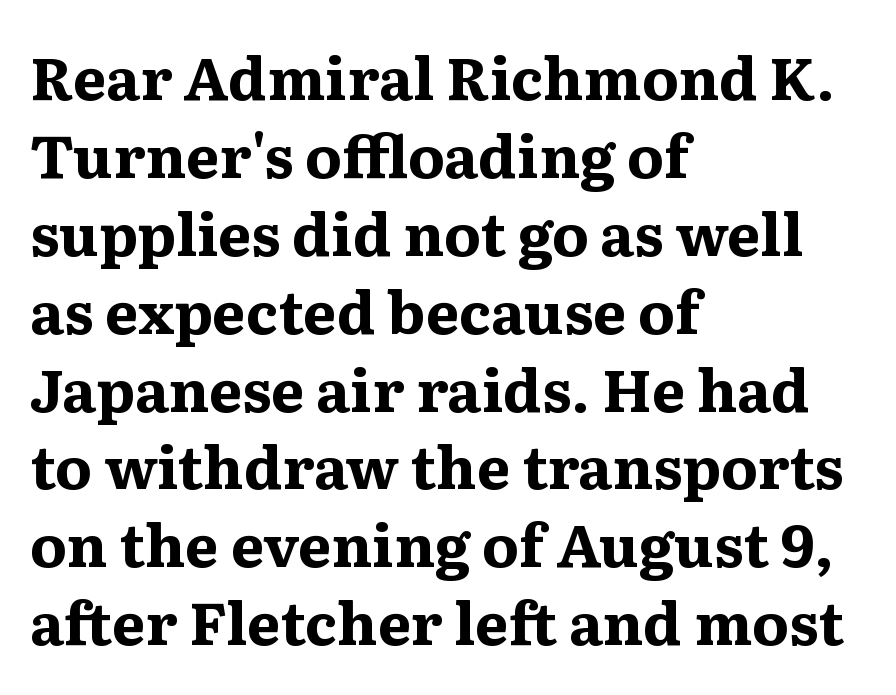
Q: Is the text bold? A: Yes.
Q: Is the text italic (slanted)? A: No, it is upright.
Q: Is the typeface a serif or a sans-serif typeface? A: Serif.
Q: Is the text underlined? A: No.
Q: How is the paragraph aligned? A: Left-aligned.
Q: Is the spacing between letters normal or unusually wide? A: Normal.
Q: Is the spacing between lines tight, normal or loose? A: Normal.
Q: Width (condensed, normal, or wide)? A: Wide.
Q: Stroke contrast? A: Medium.
Q: x-height? A: Medium.
Q: Monospaced? A: No.
